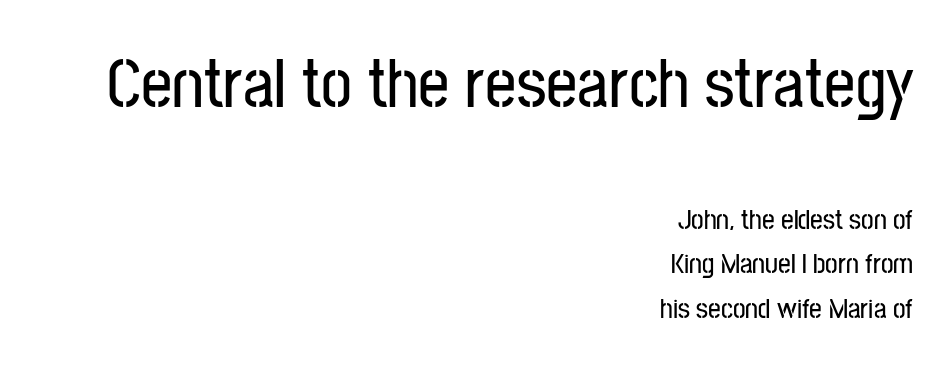
Q: Is the text italic (slanted)? A: No, it is upright.
Q: Is the typeface a serif or a sans-serif typeface? A: Sans-serif.
Q: Is the text underlined? A: No.
Q: How is the paragraph aligned? A: Right-aligned.
Q: Is the spacing between letters normal or unusually wide? A: Normal.
Q: Is the spacing between lines tight, normal or loose? A: Normal.
Q: Which block of text is set in a larger size, the first (top) or the second (bottom)? A: The first (top) one.
Q: Width (condensed, normal, or wide)? A: Condensed.
Q: Stroke contrast? A: Low.
Q: x-height? A: Medium.
Q: Monospaced? A: No.
